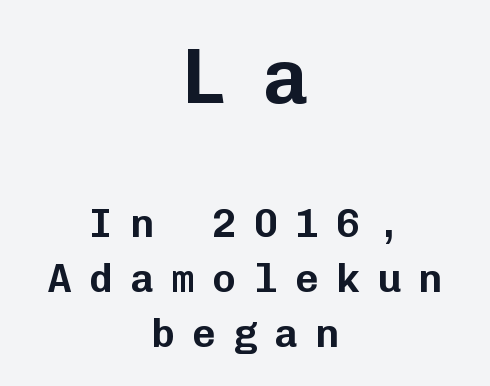
Characters remain perfectly vertical along every line. What kind of face is this? One without serifs — a sans. Between these two stacked blocks, the higher one wins on size. Each letter, wide or thin by design, is forced into the same width here. The area under the type is left untouched. Honestly, the letter spacing is so wide it's the main thing you notice.
